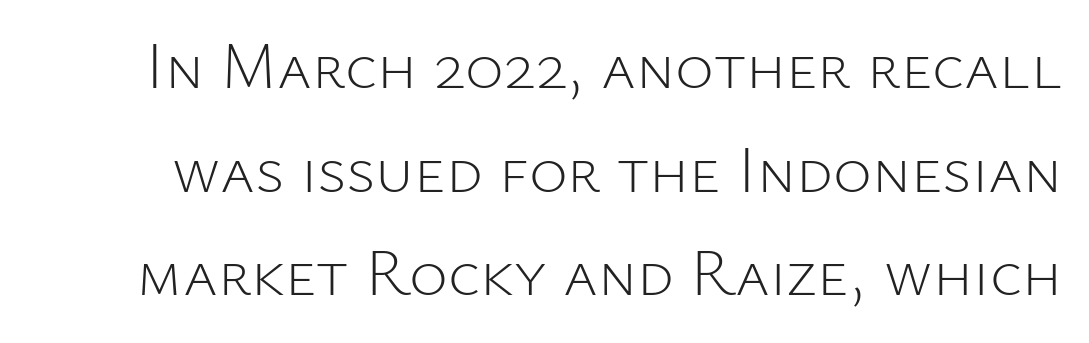
The letters look calm and open, with moderate or lighter stems. Spacing verdict: proportional, widths tailored to each character. The passage shown is not underscored anywhere. The tracking reads as untouched default to a designer's eye. Each new line begins a customary step beneath the previous one.
